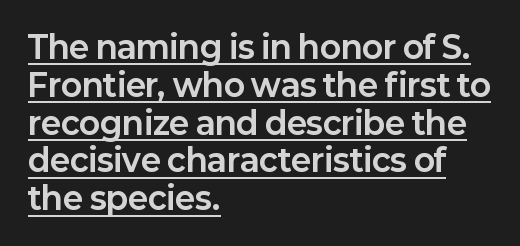
The image shows 31 px bold sans-serif type, upright; set left-aligned, line spacing 1.22x, normal letter spacing, underlined; low stroke contrast and a medium x-height.
